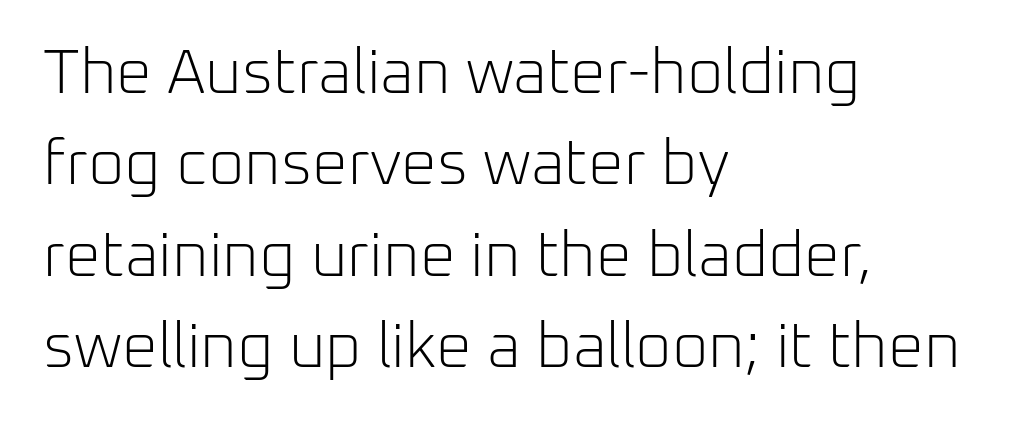
{"serif": "no", "italic": "no", "bold": "no", "weight": "light", "width": "normal", "stroke_contrast": "low", "x_height": "medium", "monospaced": "no", "underline": "no", "align": "left", "line_spacing": "normal", "line_spacing_ratio": 1.45, "letter_spacing": "normal", "letter_spacing_em": 0.0, "glyph_px": 63}
